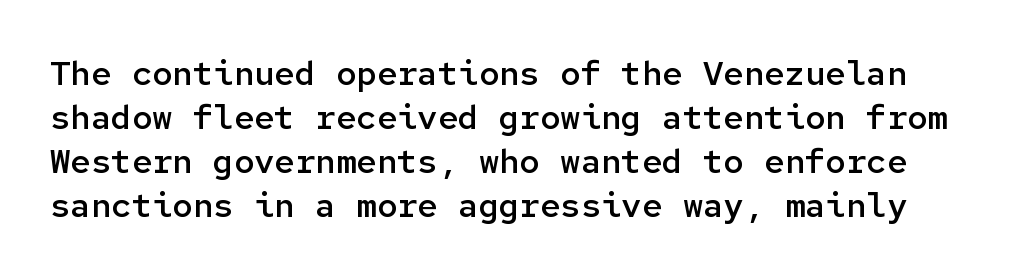
{"serif": "no", "italic": "no", "bold": "semi", "weight": "semibold", "width": "normal", "stroke_contrast": "low", "x_height": "medium", "monospaced": "yes", "underline": "no", "line_spacing": "normal", "line_spacing_ratio": 1.29, "letter_spacing": "normal", "letter_spacing_em": 0.0, "glyph_px": 34}
